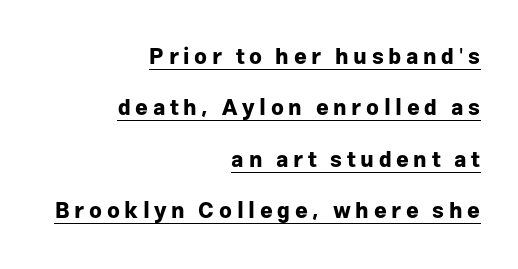
The image shows 22 px bold type, upright; set right-aligned, loose line spacing (2.33x), unusually wide letter spacing (+0.21 em), underlined.
